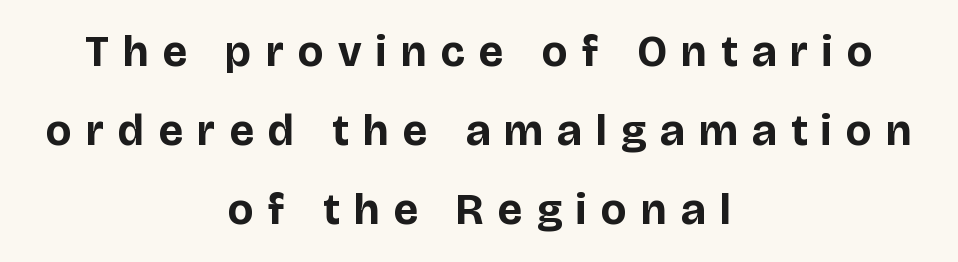
The image shows 44 px bold sans-serif type, upright; set centered, line spacing 1.8x, unusually wide letter spacing (+0.33 em), not underlined; low stroke contrast and a large x-height.
